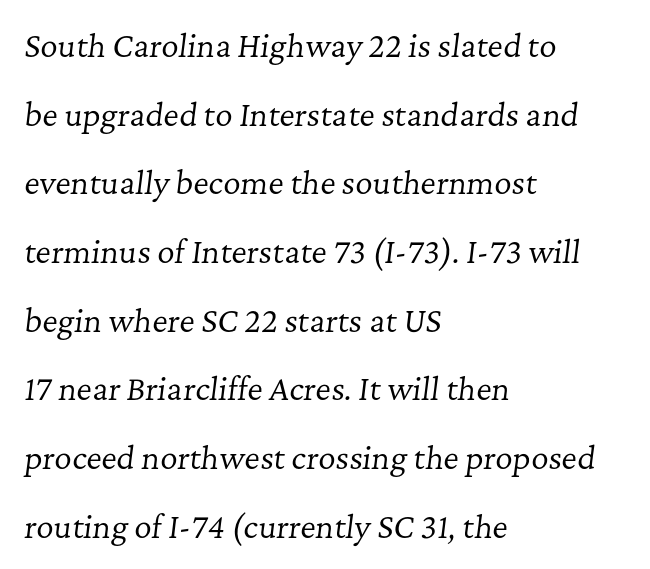
{"serif": "yes", "italic": "yes", "lean": "right", "slant_degrees": 7, "bold": "no", "weight": "regular", "width": "normal", "stroke_contrast": "low", "x_height": "medium", "monospaced": "no", "underline": "no", "align": "left", "line_spacing": "loose", "line_spacing_ratio": 2.29, "letter_spacing": "normal", "letter_spacing_em": 0.0, "glyph_px": 30}
